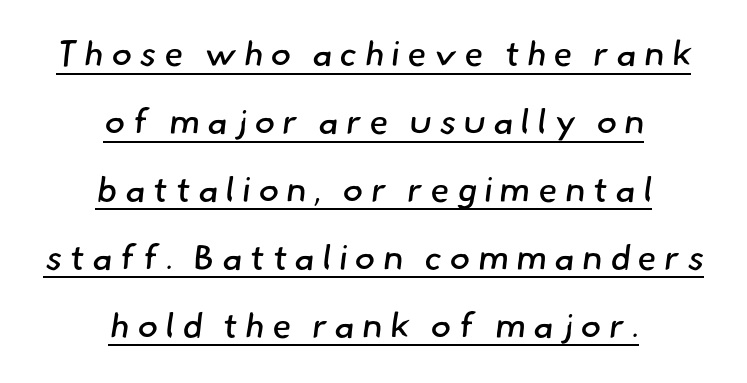
The line-height multiplier appears high, well above default. Each stroke keeps to a modest, everyday thickness or less. There is plenty of visible air inserted between adjacent glyphs. Horizontal alignment here is central, giving a formal, balanced look. Are there feet on the stems? There aren't — it's a sans.
